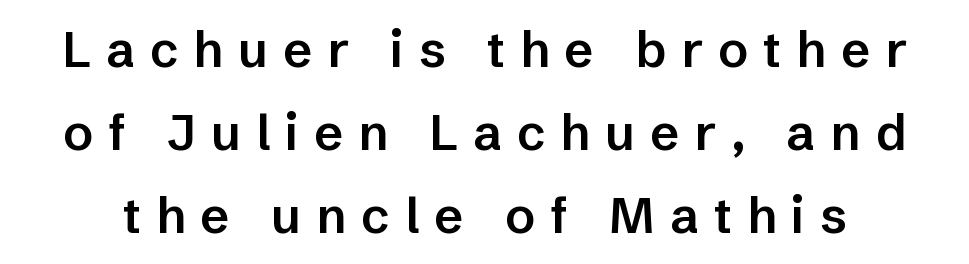
Q: Is the text bold? A: Semi-bold.
Q: Is the text italic (slanted)? A: No, it is upright.
Q: Is the typeface a serif or a sans-serif typeface? A: Sans-serif.
Q: Is the text underlined? A: No.
Q: Is the spacing between letters normal or unusually wide? A: Unusually wide.
Q: Is the spacing between lines tight, normal or loose? A: Normal.
Q: Width (condensed, normal, or wide)? A: Normal.
Q: Stroke contrast? A: Low.
Q: x-height? A: Medium.
Q: Monospaced? A: No.
